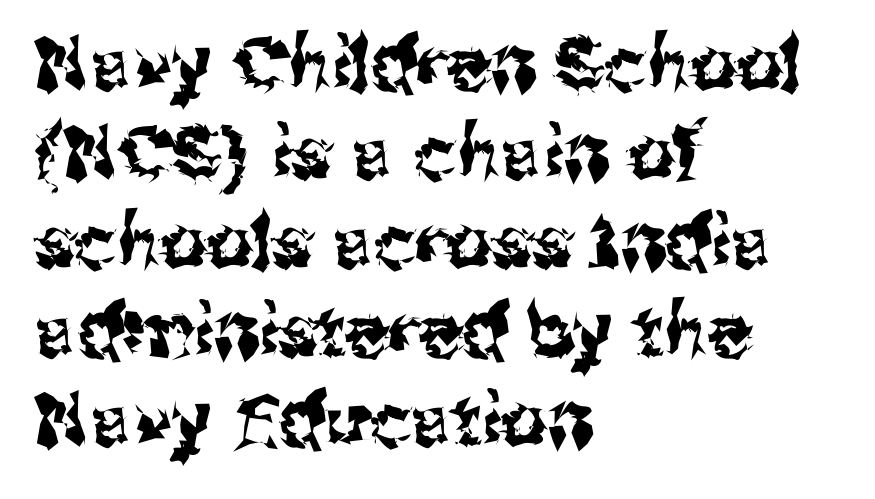
Nobody touched the tracking dial on this one. Varying glyph widths throughout — classic text-font behaviour. Only glyphs here, with clear space below each row. This rendering uses left alignment, leaving the right contour irregular. The typography opts for an upright posture over an oblique one.
